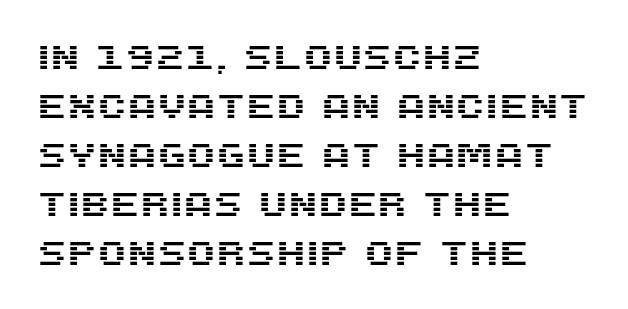
What's the leading like? Ordinary, nothing unusual. The words here are not underlined. This rendering leaves character spacing at its baseline value. Each letter's strokes conclude bluntly, with no projecting serifs. All the whitespace from short lines collects on the right.
